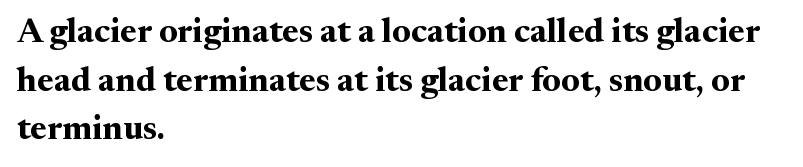
The image shows 34 px bold serif type, upright; set left-aligned, normal line spacing (1.43x), normal letter spacing, not underlined; medium stroke contrast and a medium x-height.
